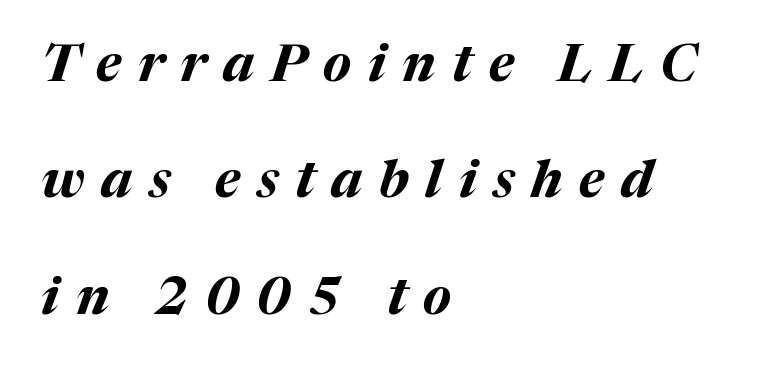
The image shows 52 px bold type, italic (leaning right); set left-aligned, loose line spacing (2.24x), unusually wide letter spacing (+0.32 em), not underlined; medium stroke contrast and a medium x-height.
